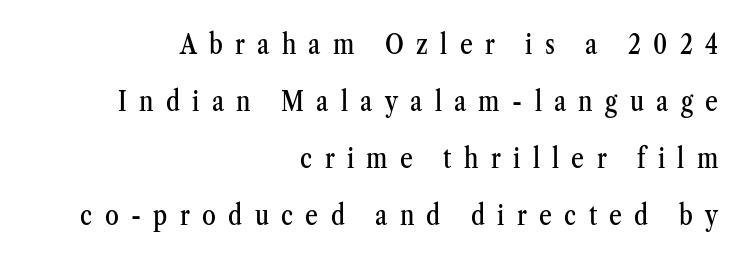
The letters advance in unequal steps, a hallmark of proportional type. Successive baselines arrive slowly, with a big drop between each. Yep, those are serifs on the letters. You can tell it's not italic because the verticals are truly vertical. Short note: letters widely spaced. Descenders are the only things crossing below the line.
